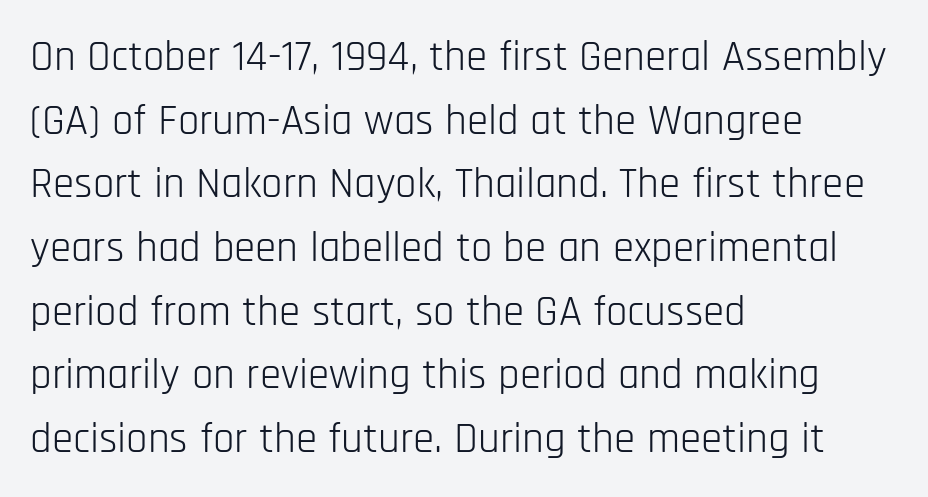
Is the type heavy? It reads as light-to-regular instead. Stroke terminals: plain, sans-serif. The face used here is proportionally spaced, like ordinary book or web type. Every row of glyphs begins at an identical x-position on the left. The rows are spaced the way most documents space them.
